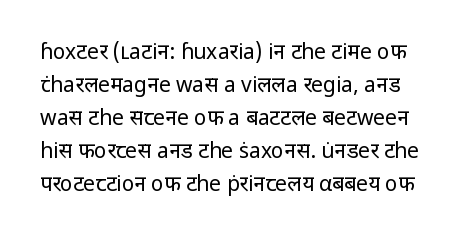
The image shows 21 px text type, upright; set normal line spacing (1.57x), normal letter spacing, not underlined.
